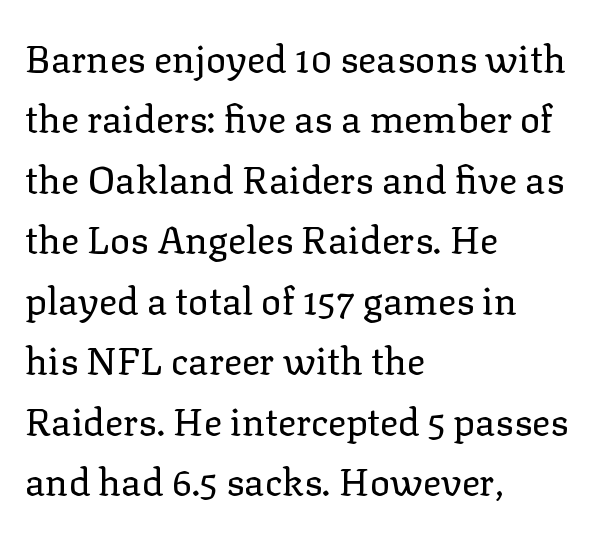
Note the varied advance widths — an 'i' is clearly narrower than an 'm'. All the whitespace from short lines collects on the right. Honestly, the row spacing looks completely unremarkable. The typesetting does not lean heavy: it is not bold. A clean baseline with only descenders dipping below it.
